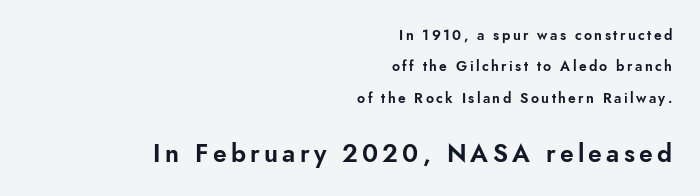
Q: Is the text italic (slanted)? A: No, it is upright.
Q: Is the text underlined? A: No.
Q: How is the paragraph aligned? A: Right-aligned.
Q: Is the spacing between lines tight, normal or loose? A: Loose.
Q: Which block of text is set in a larger size, the first (top) or the second (bottom)? A: The second (bottom) one.
